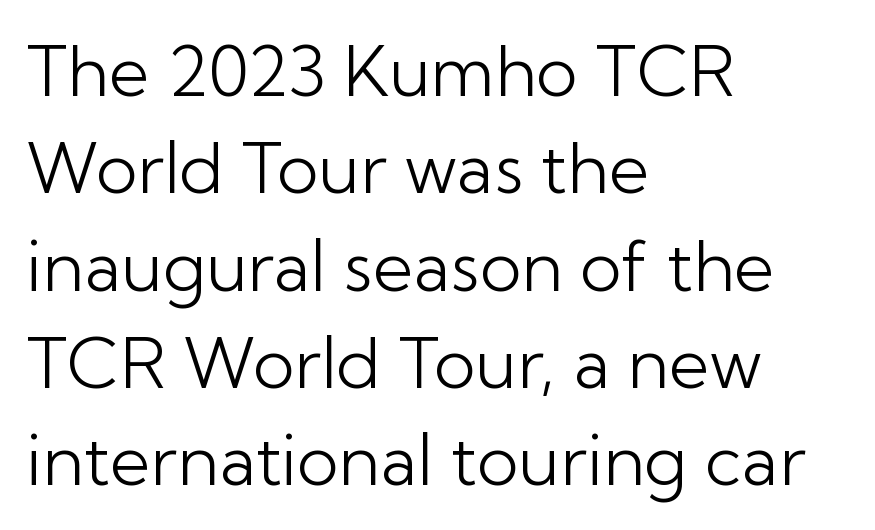
The tracking reads as untouched default to a designer's eye. Letters rest on an invisible, unmarked baseline. A typesetter would call this proportional, since set widths differ per character. The passage shown is typeset with a sans-serif family.
